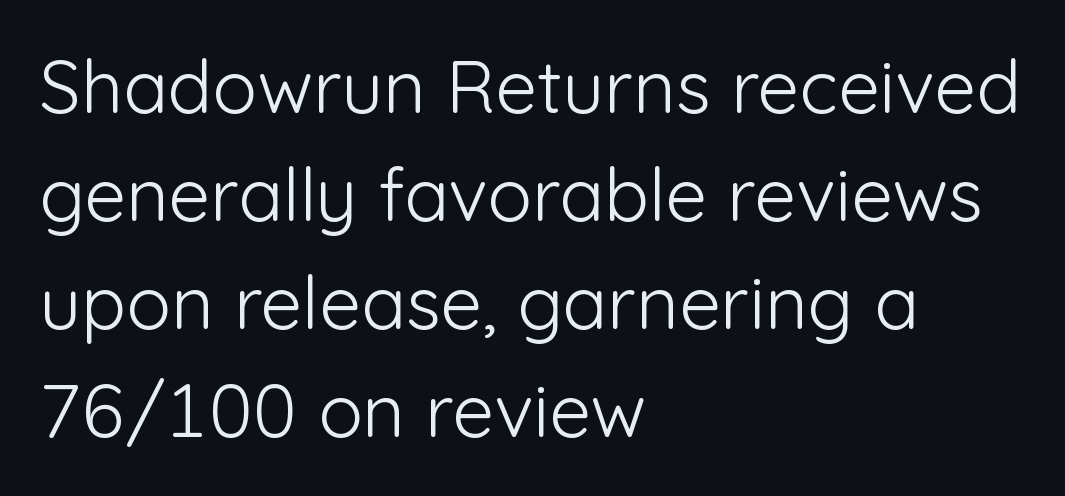
Q: Is the text bold? A: No.
Q: Is the text italic (slanted)? A: No, it is upright.
Q: Is the typeface a serif or a sans-serif typeface? A: Sans-serif.
Q: Is the text underlined? A: No.
Q: How is the paragraph aligned? A: Left-aligned.
Q: Is the spacing between letters normal or unusually wide? A: Normal.
Q: Is the spacing between lines tight, normal or loose? A: Normal.
Q: Width (condensed, normal, or wide)? A: Normal.
Q: Stroke contrast? A: Low.
Q: x-height? A: Medium.
Q: Monospaced? A: No.
